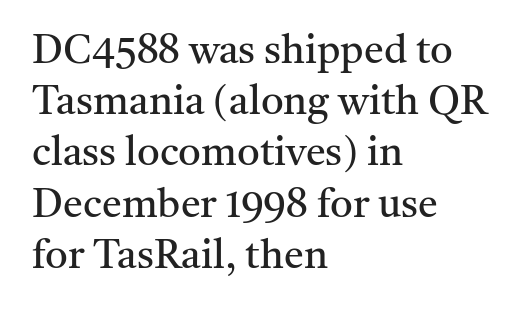
The image shows 40 px regular-weight serif type, upright; set left-aligned, normal line spacing (1.28x), normal letter spacing, not underlined; medium stroke contrast and a medium x-height.
